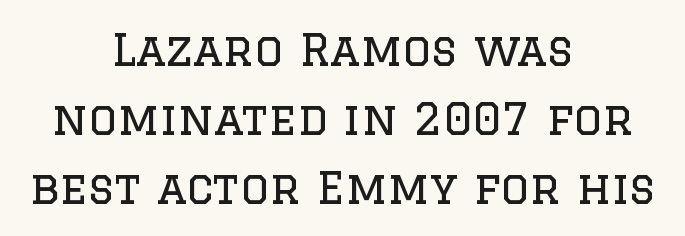
The letters sit at their default tracking, neither squeezed nor spread. Leading matches the norm, producing a regular column. Character widths vary here, with narrow letters taking less room than wide ones. Type without underlining. Neither beginnings nor endings align; midpoints do.
